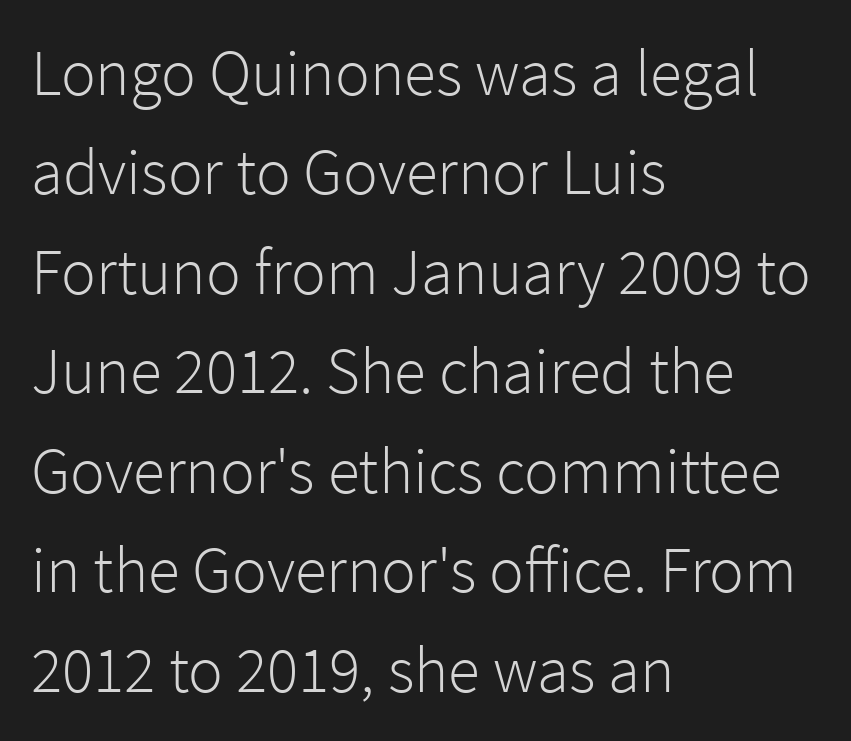
Q: Is the text bold? A: No.
Q: Is the text italic (slanted)? A: No, it is upright.
Q: Is the typeface a serif or a sans-serif typeface? A: Sans-serif.
Q: Is the text underlined? A: No.
Q: How is the paragraph aligned? A: Left-aligned.
Q: Is the spacing between letters normal or unusually wide? A: Normal.
Q: Is the spacing between lines tight, normal or loose? A: Normal.
Q: Width (condensed, normal, or wide)? A: Normal.
Q: Stroke contrast? A: Low.
Q: x-height? A: Medium.
Q: Monospaced? A: No.
